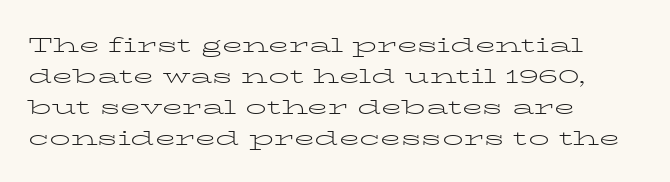
If you drew a line through each stem, it would be perfectly vertical. Leftover space on each line is placed entirely after the last word. The vertical gap from one line to the next is medium. The specimen omits any rule beneath the text block's lines.
